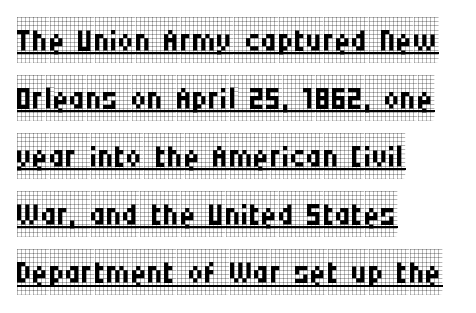
Normally led — the rows are evenly, conventionally spaced. Here the designer chose a conventional face with non-uniform glyph widths. The strokes are not fattened; the text isn't bold. If you drew a line through each stem, it would be perfectly vertical. Examine the stroke ends and you'll spot serifs. Honestly, the letter spacing is just normal — you wouldn't notice it.
